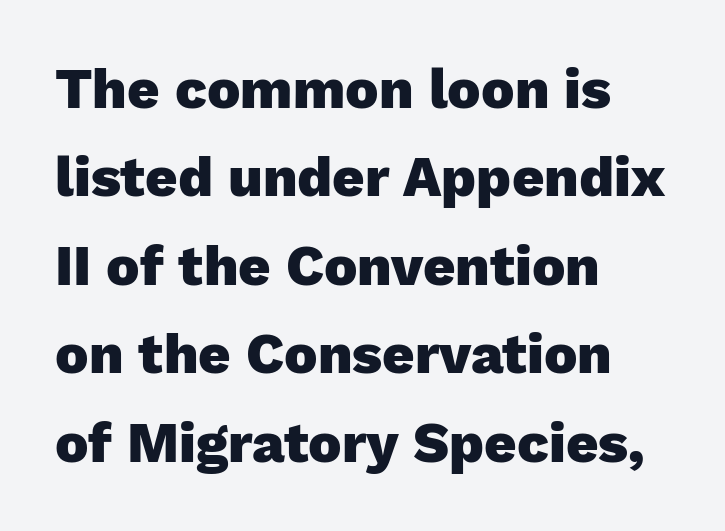
Q: Is the text bold? A: Yes.
Q: Is the text italic (slanted)? A: No, it is upright.
Q: Is the typeface a serif or a sans-serif typeface? A: Sans-serif.
Q: Is the text underlined? A: No.
Q: How is the paragraph aligned? A: Left-aligned.
Q: Is the spacing between letters normal or unusually wide? A: Normal.
Q: Is the spacing between lines tight, normal or loose? A: Normal.
Q: Width (condensed, normal, or wide)? A: Normal.
Q: Stroke contrast? A: Low.
Q: x-height? A: Medium.
Q: Monospaced? A: No.
